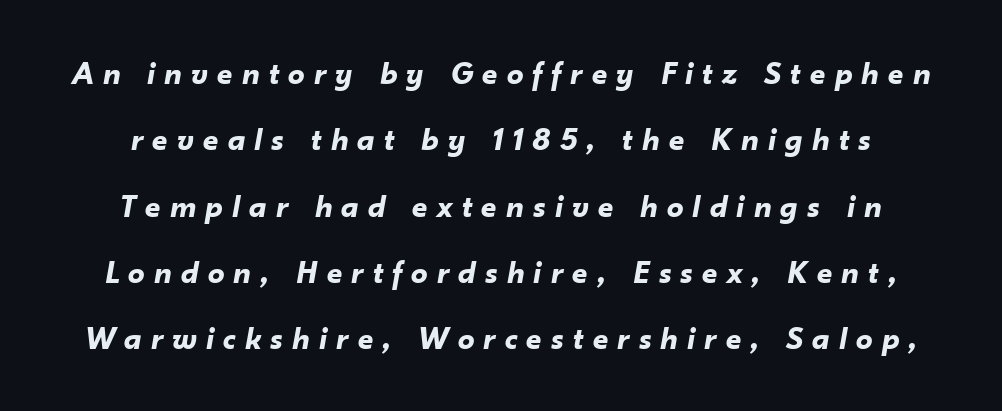
{"italic": "yes", "lean": "right", "slant_degrees": 10, "bold": "yes", "weight": "bold", "width": "normal", "stroke_contrast": "low", "x_height": "small", "monospaced": "no", "underline": "no", "align": "center", "line_spacing": "loose", "line_spacing_ratio": 2.01, "letter_spacing": "wide", "letter_spacing_em": 0.28, "glyph_px": 33}
